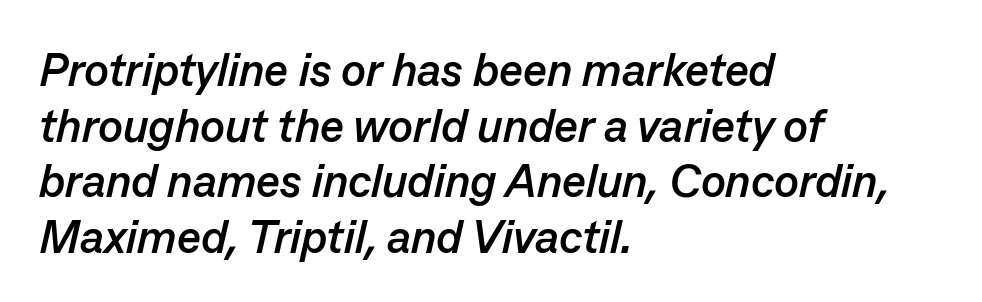
Q: Is the text bold? A: Yes.
Q: Is the text italic (slanted)? A: Yes, it leans right by about 13 degrees.
Q: Is the text underlined? A: No.
Q: How is the paragraph aligned? A: Left-aligned.
Q: Is the spacing between letters normal or unusually wide? A: Normal.
Q: Width (condensed, normal, or wide)? A: Normal.
Q: Stroke contrast? A: Low.
Q: x-height? A: Medium.
Q: Monospaced? A: No.
